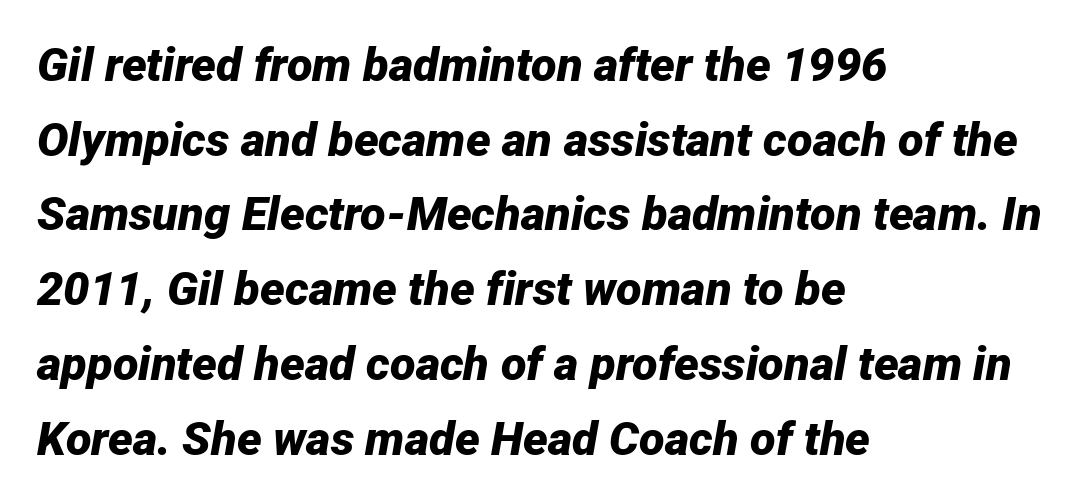
Between one letter and the next there's only the usual sliver of space. Summary of vertical rhythm: regular, with standard interline spacing. The passage shown is typed in a proportional face where columns would drift. Does the copy run flush right? No — it runs flush left. If you drew a line through each stem, it would be angled. Typesetter's note: full bold, strokes at maximum text heaviness.
